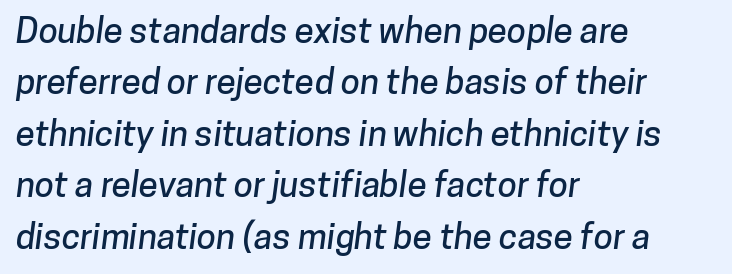
Q: Is the typeface a serif or a sans-serif typeface? A: Sans-serif.
Q: Is the text underlined? A: No.
Q: How is the paragraph aligned? A: Left-aligned.
Q: Is the spacing between letters normal or unusually wide? A: Normal.
Q: Is the spacing between lines tight, normal or loose? A: Normal.
Q: Width (condensed, normal, or wide)? A: Normal.
Q: Stroke contrast? A: Low.
Q: x-height? A: Medium.
Q: Monospaced? A: No.
